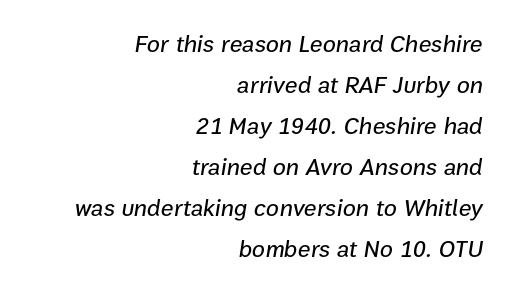
The image shows 24 px text type, italic (leaning right); set right-aligned, line spacing 1.71x, normal letter spacing, not underlined.
